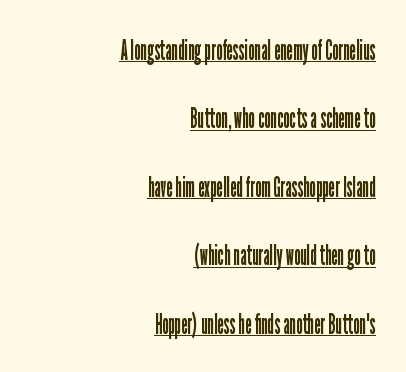
Q: Is the text bold? A: No.
Q: Is the text italic (slanted)? A: No, it is upright.
Q: Is the typeface a serif or a sans-serif typeface? A: Sans-serif.
Q: Is the text underlined? A: Yes.
Q: How is the paragraph aligned? A: Right-aligned.
Q: Is the spacing between letters normal or unusually wide? A: Normal.
Q: Is the spacing between lines tight, normal or loose? A: Loose.
Q: Width (condensed, normal, or wide)? A: Condensed.
Q: Stroke contrast? A: Low.
Q: x-height? A: Medium.
Q: Monospaced? A: No.
